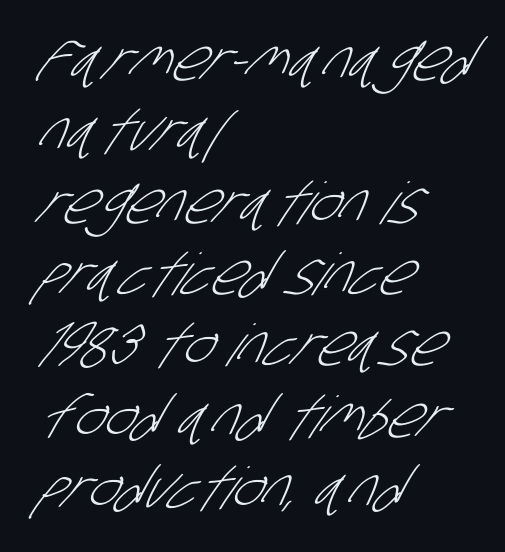
The image shows 58 px light, condensed sans-serif type; set left-aligned, line spacing 1.23x, normal letter spacing, not underlined; low stroke contrast and a large x-height.
